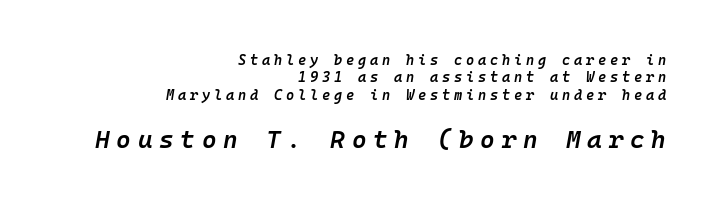
Q: Is the text bold? A: Semi-bold.
Q: Is the text italic (slanted)? A: Yes, it leans right by about 10 degrees.
Q: Is the text underlined? A: No.
Q: How is the paragraph aligned? A: Right-aligned.
Q: Is the spacing between letters normal or unusually wide? A: Unusually wide.
Q: Is the spacing between lines tight, normal or loose? A: Normal.
Q: Which block of text is set in a larger size, the first (top) or the second (bottom)? A: The second (bottom) one.
